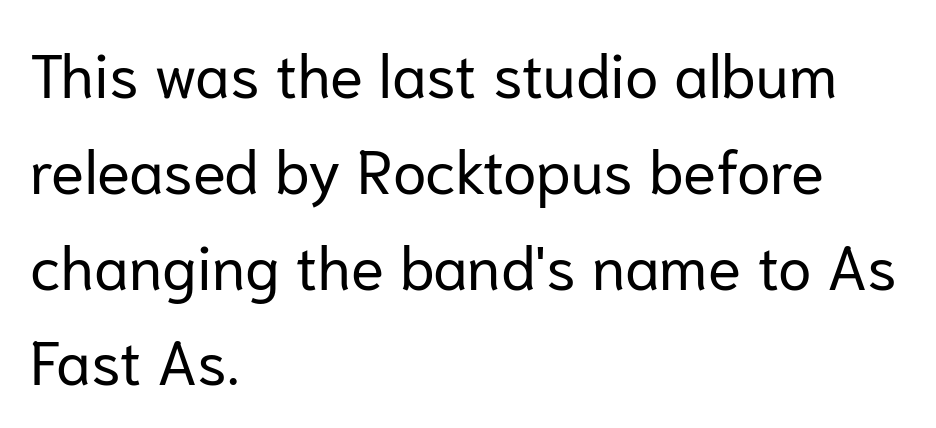
The image shows 61 px regular-weight sans-serif type, upright; set left-aligned, normal line spacing (1.57x), normal letter spacing, not underlined; low stroke contrast and a medium x-height.
